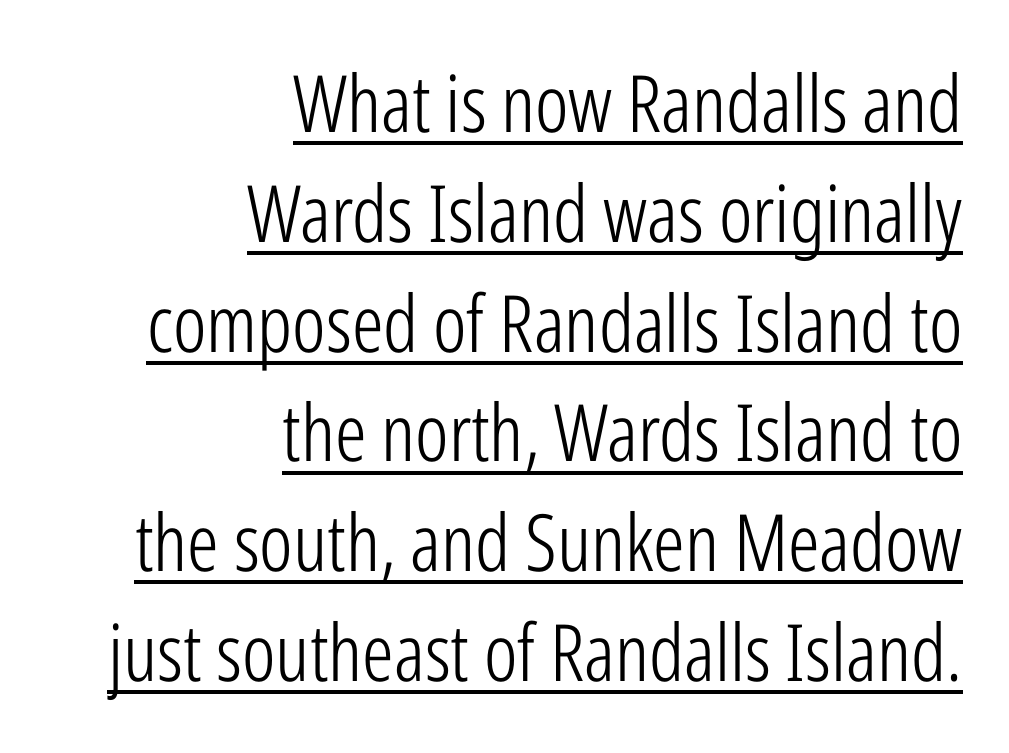
The image shows 79 px light, condensed sans-serif type, upright; set right-aligned, normal line spacing (1.39x), normal letter spacing, underlined; low stroke contrast and a medium x-height.
